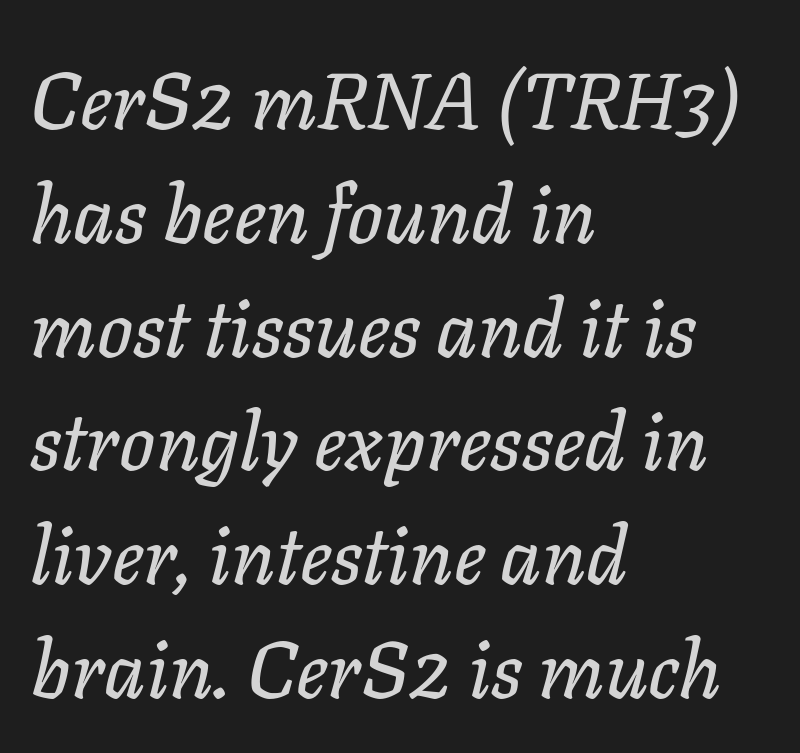
The block of text has a typical density, with ordinary space between rows. Look at the tracking — it's just the regular setting, nothing added. Every row of glyphs begins at an identical x-position on the left. The area under the type is left untouched. This sample uses an oblique cut, with every glyph tilted off the vertical. These lines are rendered in a variable-pitch font.
